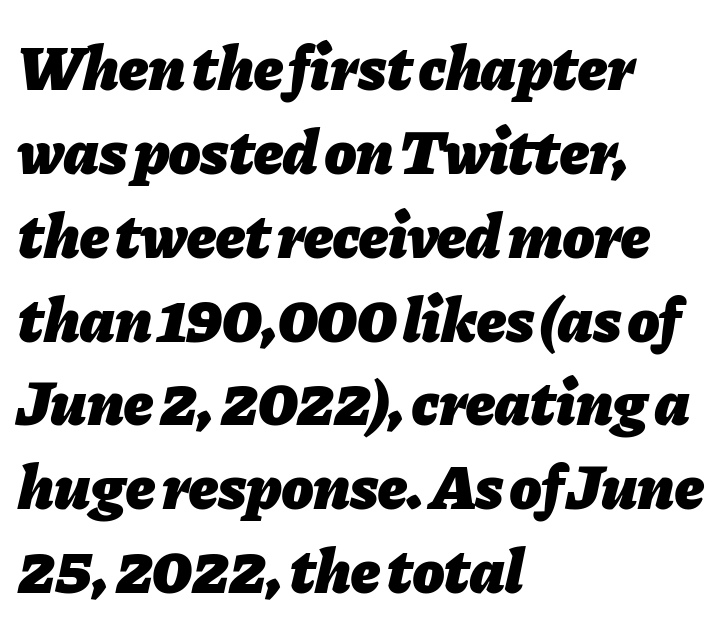
Horizontal alignment here is leftward, the default for most running prose. These lines are rendered in a variable-pitch font. A full-strength bold gives these letters their thick strokes. The rendering applies a slant to the glyphs. The foot of each line stays bare and open. These lines sit exactly where default settings would place them.
